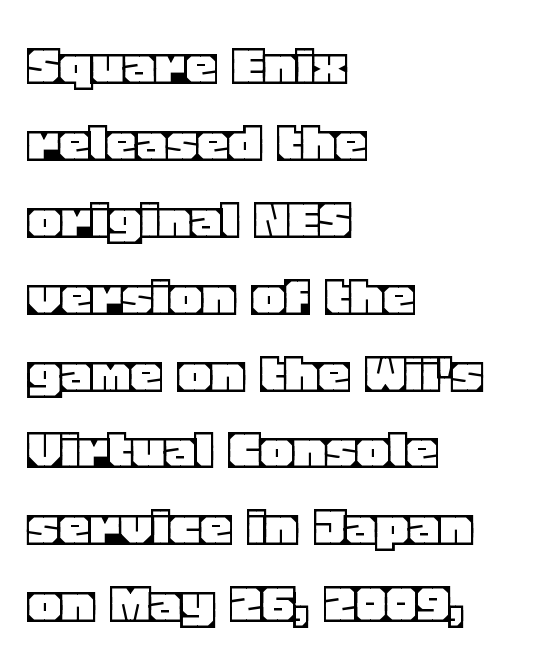
Q: Is the text italic (slanted)? A: No, it is upright.
Q: Is the text underlined? A: No.
Q: How is the paragraph aligned? A: Left-aligned.
Q: Is the spacing between letters normal or unusually wide? A: Normal.
Q: Width (condensed, normal, or wide)? A: Normal.
Q: x-height? A: Large.
Q: Monospaced? A: No.
